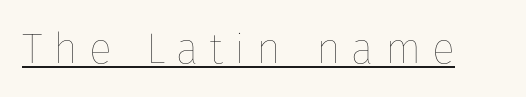
Every stem runs plumb, perpendicular to the baseline. Is this a heavy cut? Hardly; it is regular or lighter. There is plenty of visible air inserted between adjacent glyphs. Looks like someone drew a line under every word here. Varying glyph widths throughout — classic text-font behaviour.
